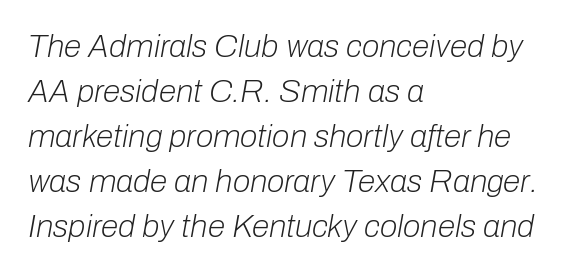
A typesetter would call this proportional, since set widths differ per character. The gap between lines stays unmarked. The letterforms sit shoulder to shoulder at normal distance. Horizontal bands of white between lines are of average thickness. Reading down the block, your eye returns to a fixed left position each line.
